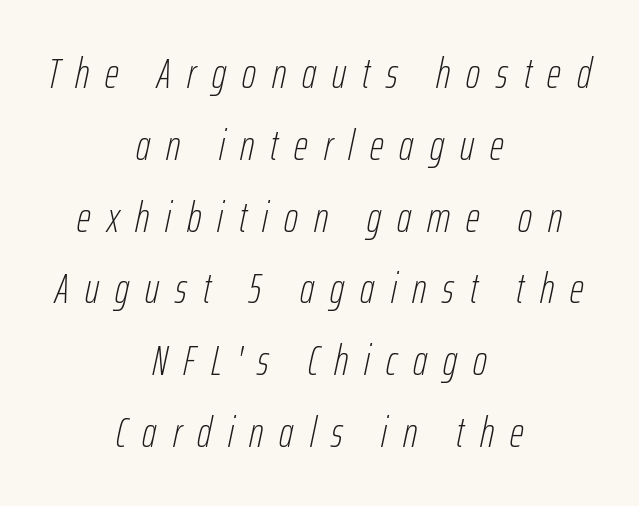
Q: Is the text bold? A: No.
Q: Is the text italic (slanted)? A: Yes, it leans right by about 12 degrees.
Q: Is the text underlined? A: No.
Q: How is the paragraph aligned? A: Centered.
Q: Is the spacing between letters normal or unusually wide? A: Unusually wide.
Q: Is the spacing between lines tight, normal or loose? A: Normal.
Q: Width (condensed, normal, or wide)? A: Condensed.
Q: Stroke contrast? A: Low.
Q: x-height? A: Medium.
Q: Monospaced? A: No.
